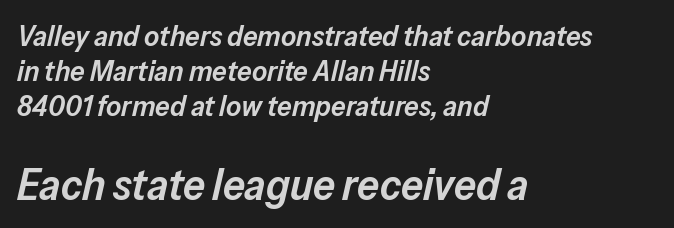
Weight check: semibold — heavier than regular, not quite bold. The specimen reads as italic at a glance. The designer gave the closing block more size than the opening block. Varying glyph widths throughout — classic text-font behaviour.
